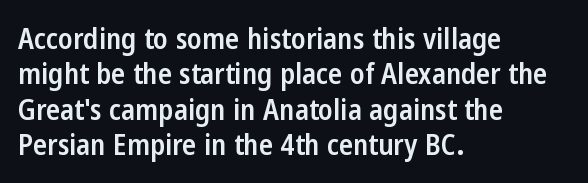
{"serif": "no", "italic": "no", "bold": "semi", "weight": "semibold", "width": "condensed", "stroke_contrast": "low", "x_height": "medium", "monospaced": "no", "underline": "no", "align": "left", "line_spacing_ratio": 1.22, "letter_spacing": "normal", "letter_spacing_em": 0.0, "glyph_px": 29}
